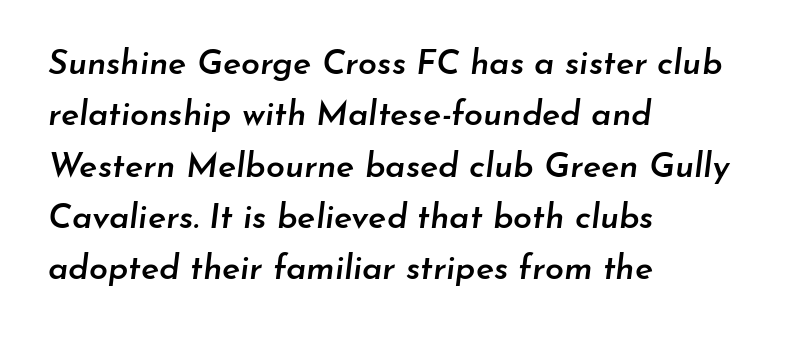
Q: Is the text bold? A: Semi-bold.
Q: Is the text italic (slanted)? A: Yes, it leans right by about 7 degrees.
Q: Is the text underlined? A: No.
Q: How is the paragraph aligned? A: Left-aligned.
Q: Is the spacing between letters normal or unusually wide? A: Normal.
Q: Is the spacing between lines tight, normal or loose? A: Normal.
Q: Width (condensed, normal, or wide)? A: Normal.
Q: Stroke contrast? A: Low.
Q: x-height? A: Small.
Q: Monospaced? A: No.
